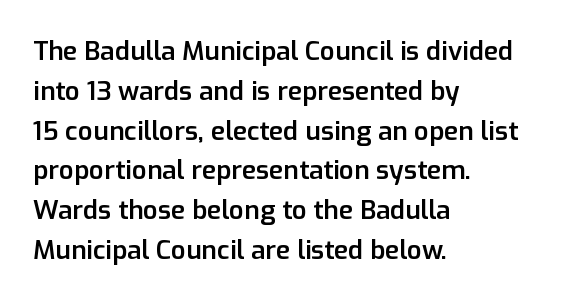
Ordinary non-slanted type is in use. Reading down the block, your eye returns to a fixed left position each line. These lines sit exactly where default settings would place them. Check the space under the baseline: it is left empty.
